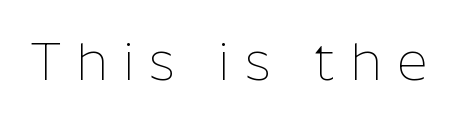
The image shows 53 px thin sans-serif type, upright; set unusually wide letter spacing (+0.29 em), not underlined; low stroke contrast and a medium x-height.
